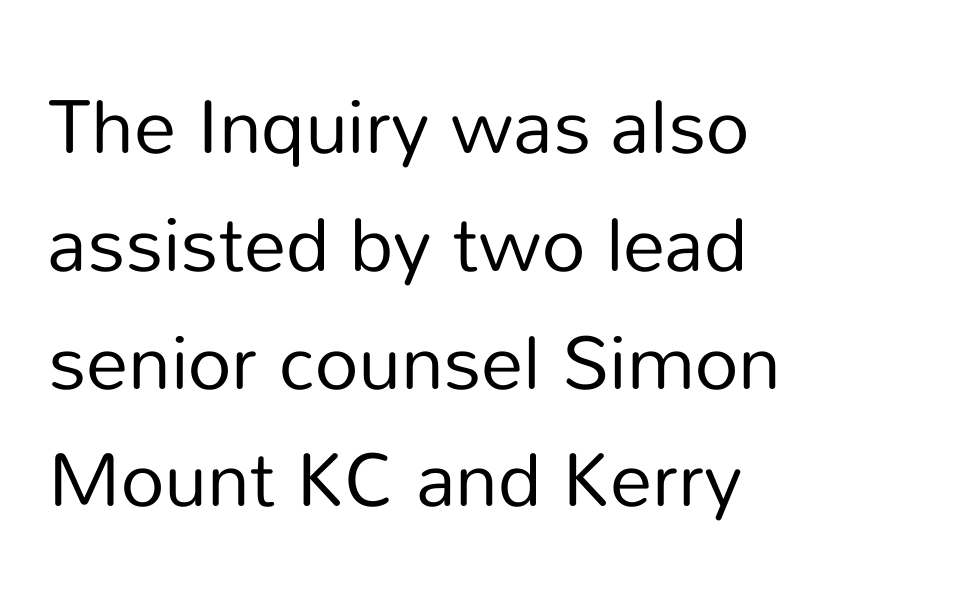
The image shows 76 px regular-weight sans-serif type, upright; set left-aligned, normal line spacing (1.55x), normal letter spacing, not underlined; low stroke contrast and a medium x-height.
